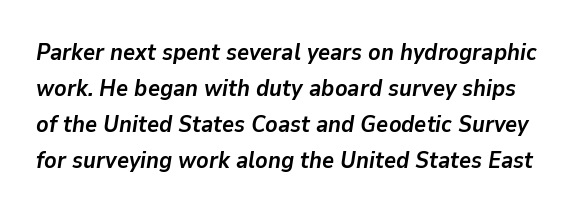
{"italic": "yes", "lean": "right", "slant_degrees": 9, "bold": "yes", "underline": "no", "line_spacing": "normal", "line_spacing_ratio": 1.57, "letter_spacing": "normal", "letter_spacing_em": 0.0, "glyph_px": 23}
